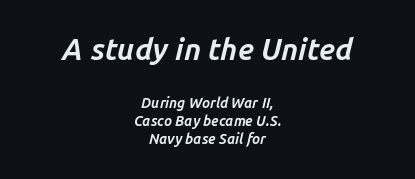
Q: Is the text bold? A: Yes.
Q: Is the text italic (slanted)? A: Yes, it leans right by about 14 degrees.
Q: Is the text underlined? A: No.
Q: How is the paragraph aligned? A: Centered.
Q: Is the spacing between letters normal or unusually wide? A: Normal.
Q: Is the spacing between lines tight, normal or loose? A: Normal.
Q: Which block of text is set in a larger size, the first (top) or the second (bottom)? A: The first (top) one.
Q: Width (condensed, normal, or wide)? A: Normal.
Q: Stroke contrast? A: Low.
Q: x-height? A: Medium.
Q: Monospaced? A: No.
